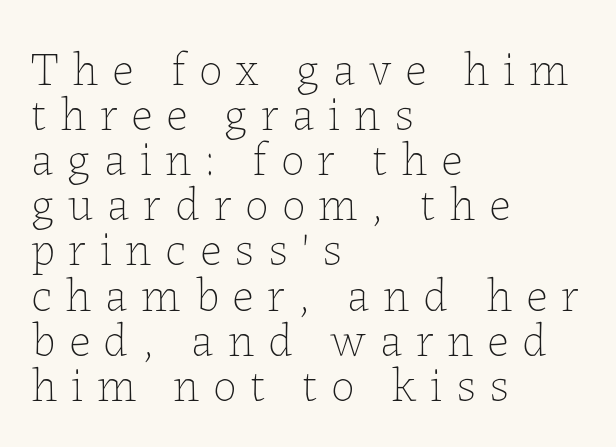
The image shows 47 px thin type, upright; set left-aligned, tight line spacing (0.96x), unusually wide letter spacing (+0.29 em), not underlined; low stroke contrast and a medium x-height.
